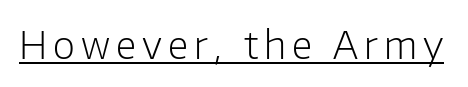
Is this a heavy cut? Hardly; it is regular or lighter. A typesetter would mark this as roman, not italic. This is underlined copy, the kind a proofreader might mark for attention. The designer went with a sans here, leaving each stem footless. A typesetter would call this proportional, since set widths differ per character.
